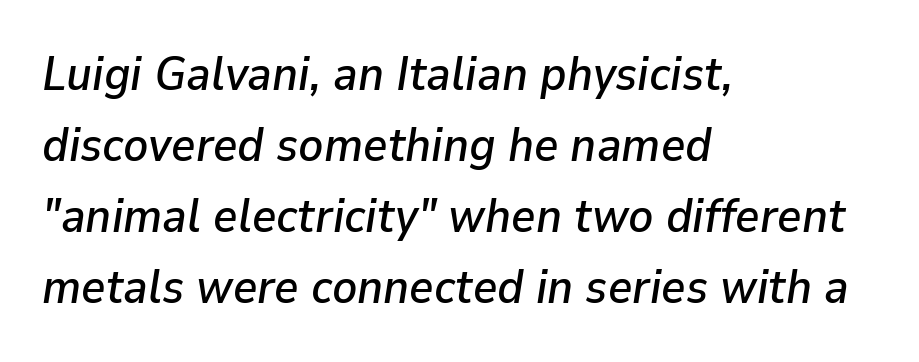
{"italic": "yes", "lean": "right", "slant_degrees": 9, "width": "normal", "stroke_contrast": "low", "x_height": "medium", "monospaced": "no", "underline": "no", "align": "left", "line_spacing": "normal", "line_spacing_ratio": 1.51, "letter_spacing": "normal", "letter_spacing_em": 0.0, "glyph_px": 47}
